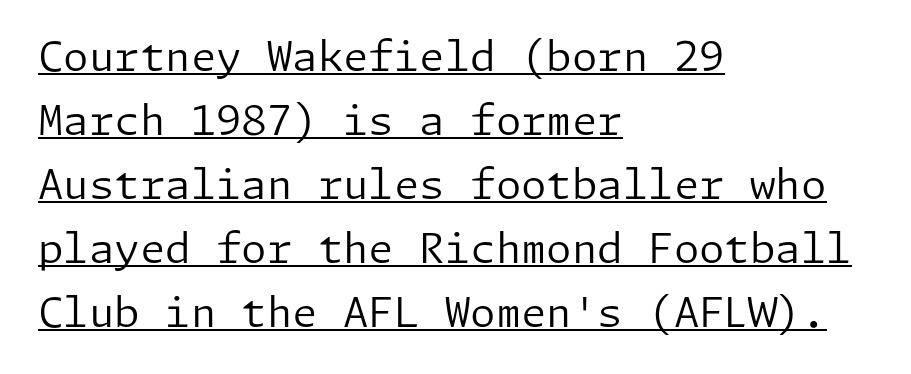
The image shows 41 px regular-weight sans-serif type, upright; set left-aligned, normal line spacing (1.56x), normal letter spacing, underlined; low stroke contrast and a medium x-height.
